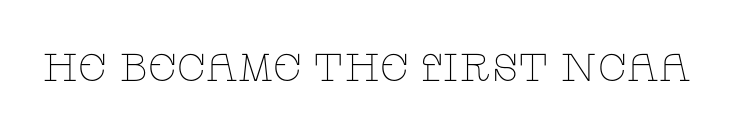
Is the letter spacing exaggerated? No — it looks like the ordinary default. Stems here are at most as thick as an everyday book face. Do the letters lean? They stand straight. This sample has the flowing, uneven cadence of proportional lettering. Descenders hang freely into open space. The glyphs in this specimen are seriffed.
